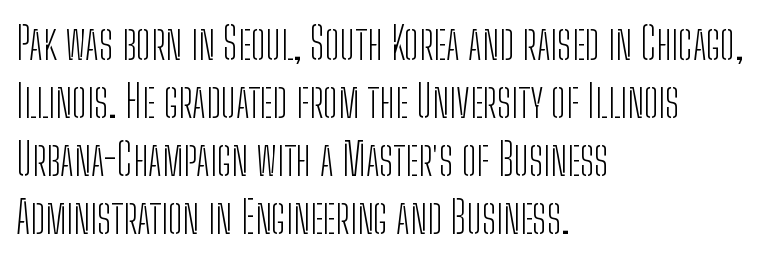
The image shows 44 px light, condensed sans-serif type, upright; set left-aligned, normal line spacing (1.32x), normal letter spacing, not underlined; low stroke contrast and a medium x-height.
